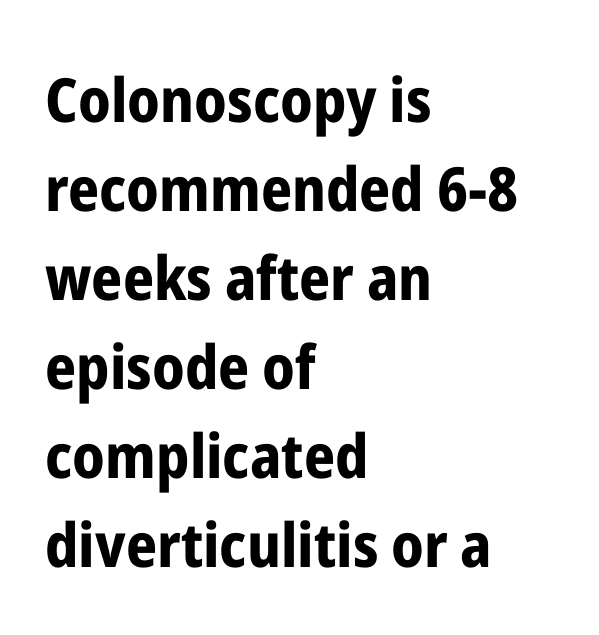
Q: Is the text bold? A: Yes.
Q: Is the text italic (slanted)? A: No, it is upright.
Q: Is the typeface a serif or a sans-serif typeface? A: Sans-serif.
Q: Is the text underlined? A: No.
Q: How is the paragraph aligned? A: Left-aligned.
Q: Is the spacing between letters normal or unusually wide? A: Normal.
Q: Is the spacing between lines tight, normal or loose? A: Normal.
Q: Width (condensed, normal, or wide)? A: Condensed.
Q: Stroke contrast? A: Low.
Q: x-height? A: Medium.
Q: Monospaced? A: No.
